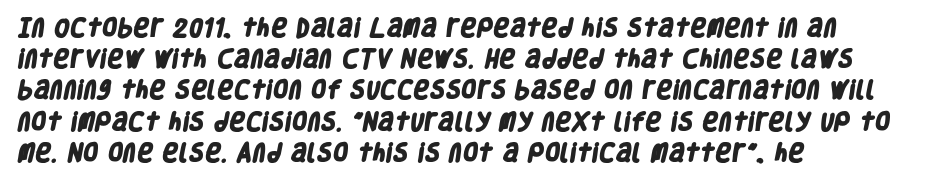
{"bold": "yes", "underline": "no", "align": "left", "line_spacing": "normal", "line_spacing_ratio": 1.56, "letter_spacing": "normal", "letter_spacing_em": 0.0, "glyph_px": 20}
